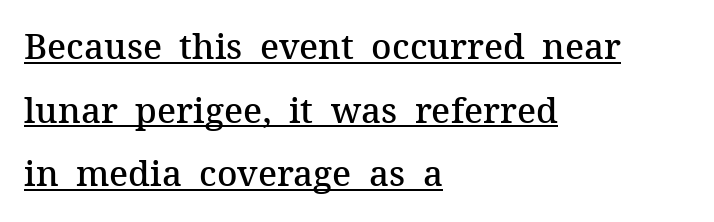
Horizontally, the lines are justified to the leading edge only. The typesetter has applied underlining to the passage shown. Compared with typical body copy, the letter spacing here is the same. Character widths vary here, with narrow letters taking less room than wide ones.
